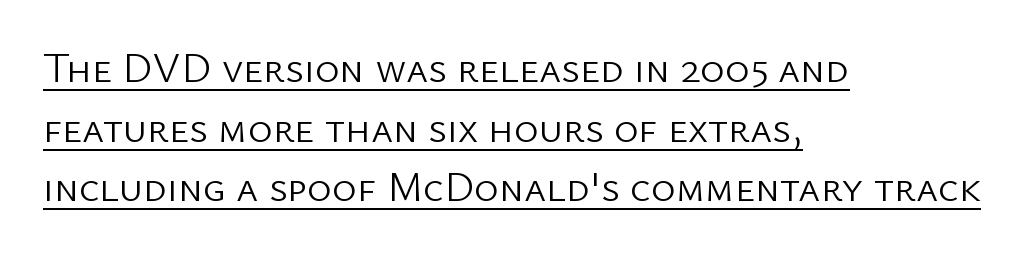
Q: Is the text bold? A: No.
Q: Is the text italic (slanted)? A: No, it is upright.
Q: Is the typeface a serif or a sans-serif typeface? A: Sans-serif.
Q: Is the text underlined? A: Yes.
Q: How is the paragraph aligned? A: Left-aligned.
Q: Is the spacing between letters normal or unusually wide? A: Normal.
Q: Is the spacing between lines tight, normal or loose? A: Normal.
Q: Width (condensed, normal, or wide)? A: Normal.
Q: Stroke contrast? A: Low.
Q: x-height? A: Medium.
Q: Monospaced? A: No.
